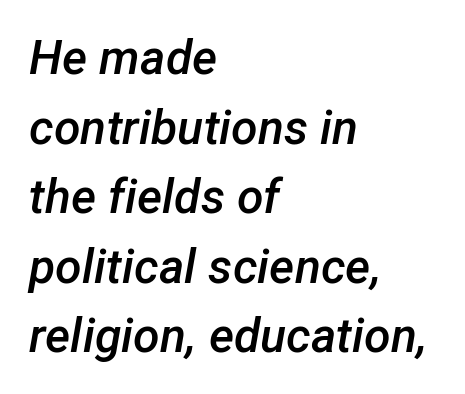
The image shows 48 px semibold type, italic (leaning right); set left-aligned, normal line spacing (1.45x), normal letter spacing, not underlined; low stroke contrast and a medium x-height.
